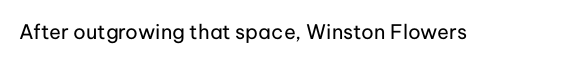
The image shows 20 px text type, upright; set normal letter spacing, not underlined.
